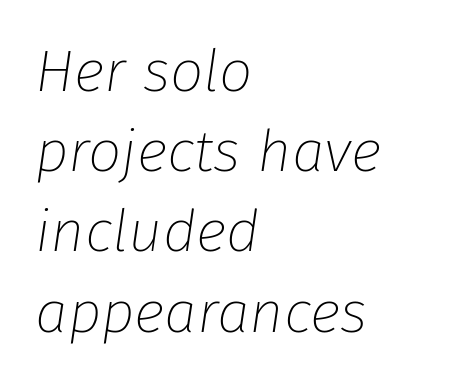
Q: Is the text bold? A: No.
Q: Is the text italic (slanted)? A: Yes, it leans right by about 8 degrees.
Q: Is the text underlined? A: No.
Q: How is the paragraph aligned? A: Left-aligned.
Q: Is the spacing between letters normal or unusually wide? A: Normal.
Q: Is the spacing between lines tight, normal or loose? A: Normal.
Q: Width (condensed, normal, or wide)? A: Normal.
Q: Stroke contrast? A: Low.
Q: x-height? A: Medium.
Q: Monospaced? A: No.
